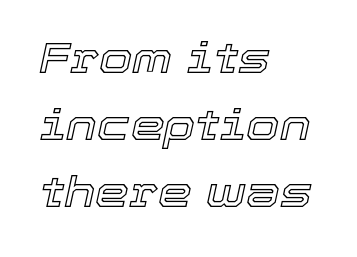
{"italic": "yes", "lean": "right", "slant_degrees": 12, "width": "normal", "x_height": "medium", "monospaced": "no", "underline": "no", "align": "left", "line_spacing": "normal", "line_spacing_ratio": 1.56, "letter_spacing": "normal", "letter_spacing_em": 0.0, "glyph_px": 43}
